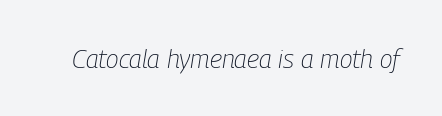
The image shows 26 px text type, italic (leaning right); set normal letter spacing, not underlined.
